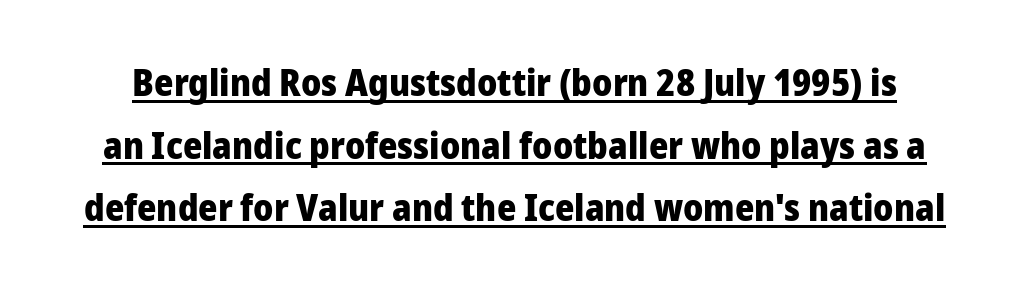
The image shows 37 px heavy sans-serif type, upright; set normal line spacing (1.69x), normal letter spacing, underlined; low stroke contrast and a medium x-height.
